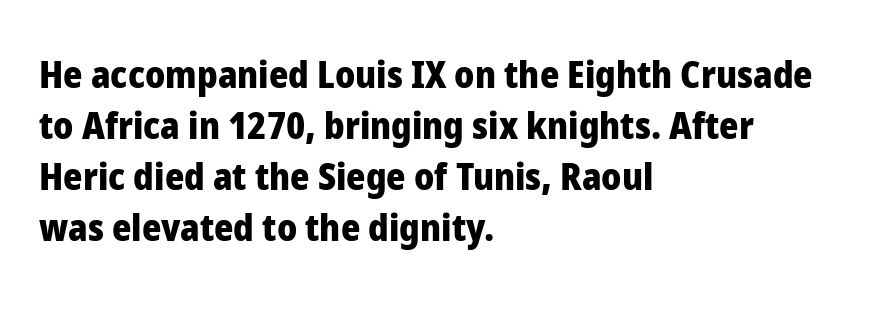
The image shows 37 px heavy sans-serif type, upright; set left-aligned, normal line spacing (1.38x), normal letter spacing, not underlined; low stroke contrast and a medium x-height.
